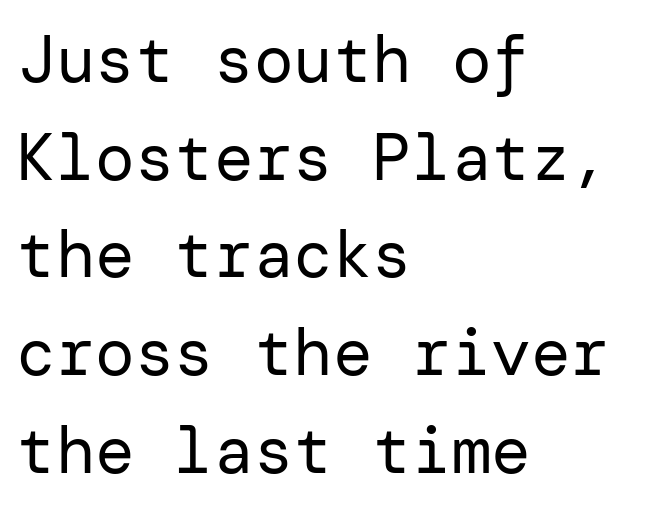
The image shows 66 px regular-weight sans-serif type, upright; set left-aligned, normal line spacing (1.48x), normal letter spacing, not underlined; low stroke contrast and a medium x-height.
